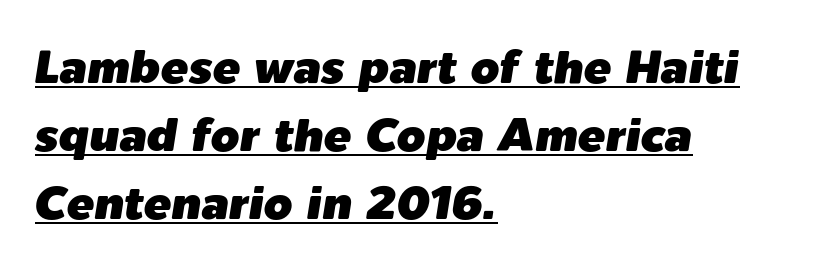
Has an underline been added? It has. Caption: multi-line text, flush left, ragged right. Varying glyph widths throughout — classic text-font behaviour. This rendering leaves character spacing at its baseline value. Regular leading. In terms of posture, this sample is oblique.
